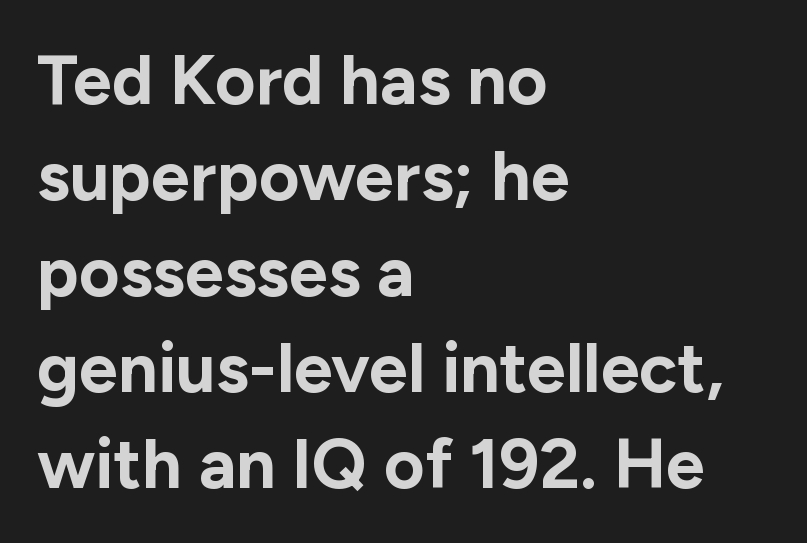
The font's upright variant was chosen for this text. In terms of weight, the rendering is a true, heavy bold. Unmarked baselines from the first word to the last. I'd call this a sans setting — the letters go barefoot. These lines stack with their left ends in a neat column. Honestly, the row spacing looks completely unremarkable.
